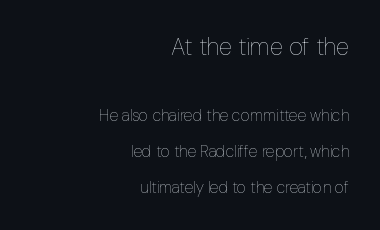
{"italic": "no", "bold": "no", "underline": "no", "align": "right", "line_spacing": "loose", "line_spacing_ratio": 2.27, "letter_spacing": "normal", "letter_spacing_em": 0.0, "larger_block": "first", "size_ratio": 1.5, "glyph_px": 24}
